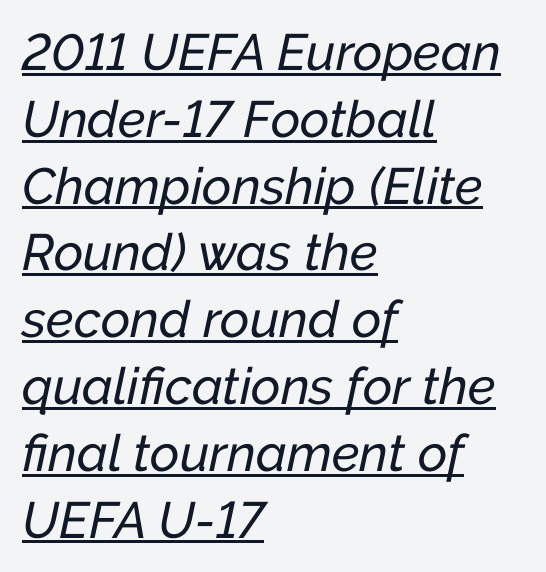
{"italic": "yes", "lean": "right", "slant_degrees": 12, "width": "normal", "stroke_contrast": "low", "x_height": "medium", "monospaced": "no", "underline": "yes", "align": "left", "line_spacing": "normal", "line_spacing_ratio": 1.31, "letter_spacing": "normal", "letter_spacing_em": 0.0, "glyph_px": 51}
